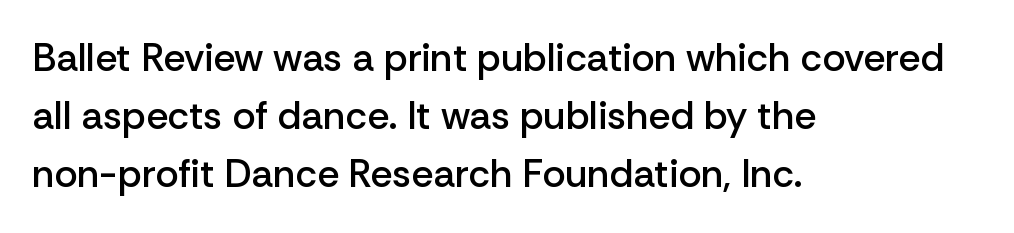
Semibold letterforms, between regular and bold. Spacing verdict: proportional, widths tailored to each character. In CSS terms this would be text-align: left. Grotesque or geometric, the face here clearly has no serifs. The letters stand upright; this is a roman face. The rendering keeps characters at their native spacing.
